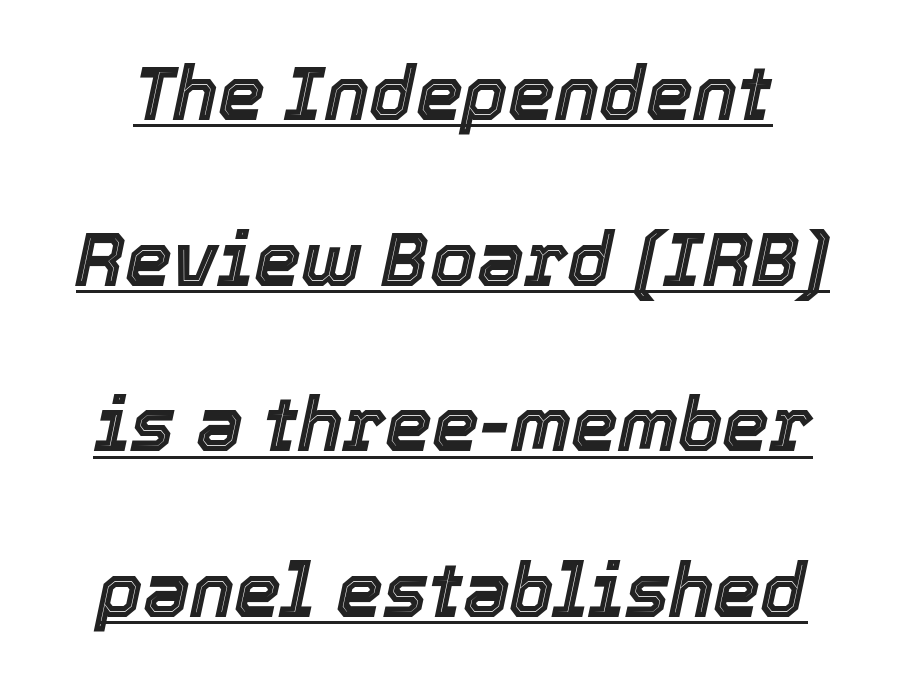
Whoever set this chose breathing room over compactness in the vertical rhythm. Quick note: italic. Do the characters align in a grid? No, the font is proportional. Underlining? Definitely there.
